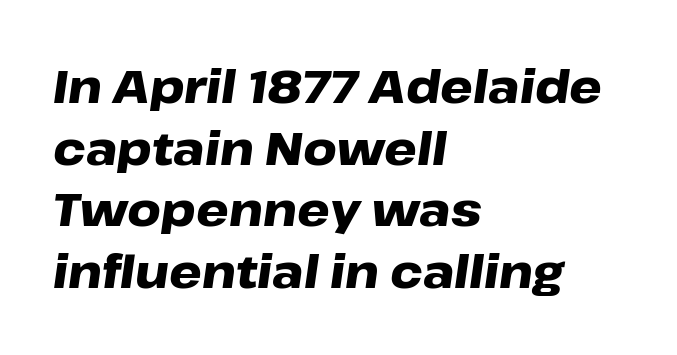
The specimen omits any rule beneath the text block's lines. No extra tracking has been applied to these lines. A typesetter would call this proportional, since set widths differ per character. Plenty of ink on the page — the face is bold. All the whitespace from short lines collects on the right.
